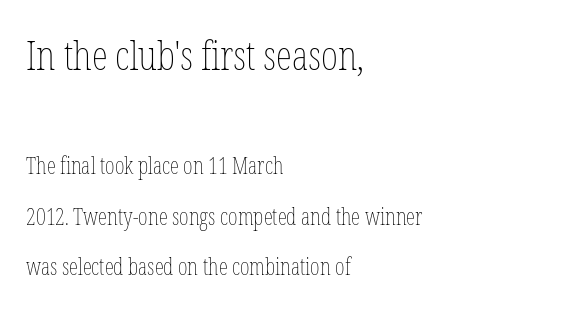
Q: Is the text bold? A: No.
Q: Is the text italic (slanted)? A: No, it is upright.
Q: Is the text underlined? A: No.
Q: How is the paragraph aligned? A: Left-aligned.
Q: Is the spacing between letters normal or unusually wide? A: Normal.
Q: Is the spacing between lines tight, normal or loose? A: Loose.
Q: Which block of text is set in a larger size, the first (top) or the second (bottom)? A: The first (top) one.
Q: Width (condensed, normal, or wide)? A: Condensed.
Q: Stroke contrast? A: Low.
Q: x-height? A: Medium.
Q: Monospaced? A: No.
